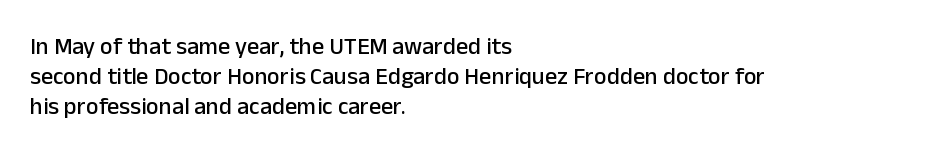
Q: Is the text italic (slanted)? A: No, it is upright.
Q: Is the text underlined? A: No.
Q: How is the paragraph aligned? A: Left-aligned.
Q: Is the spacing between letters normal or unusually wide? A: Normal.
